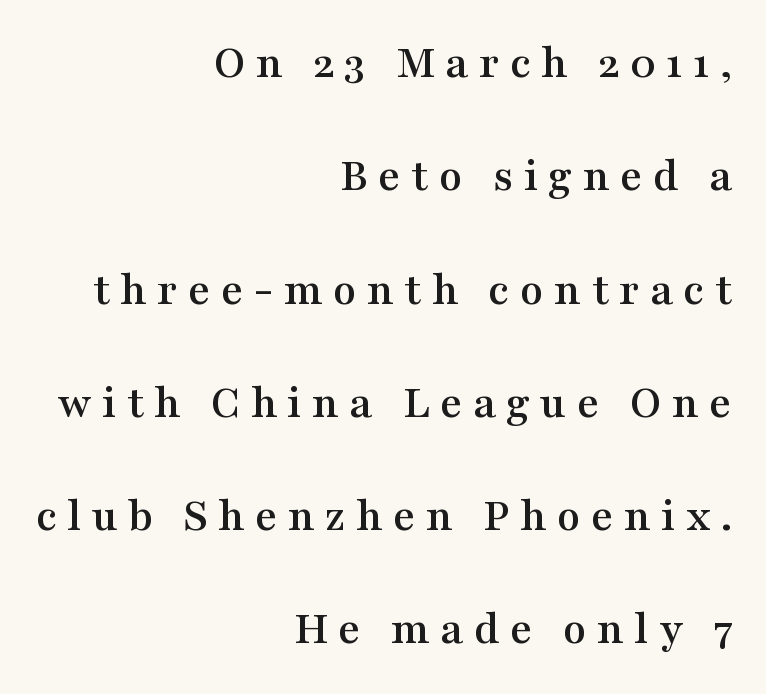
Q: Is the text italic (slanted)? A: No, it is upright.
Q: Is the typeface a serif or a sans-serif typeface? A: Serif.
Q: Is the text underlined? A: No.
Q: How is the paragraph aligned? A: Right-aligned.
Q: Is the spacing between letters normal or unusually wide? A: Unusually wide.
Q: Is the spacing between lines tight, normal or loose? A: Loose.
Q: Width (condensed, normal, or wide)? A: Wide.
Q: Stroke contrast? A: Medium.
Q: x-height? A: Medium.
Q: Monospaced? A: No.
